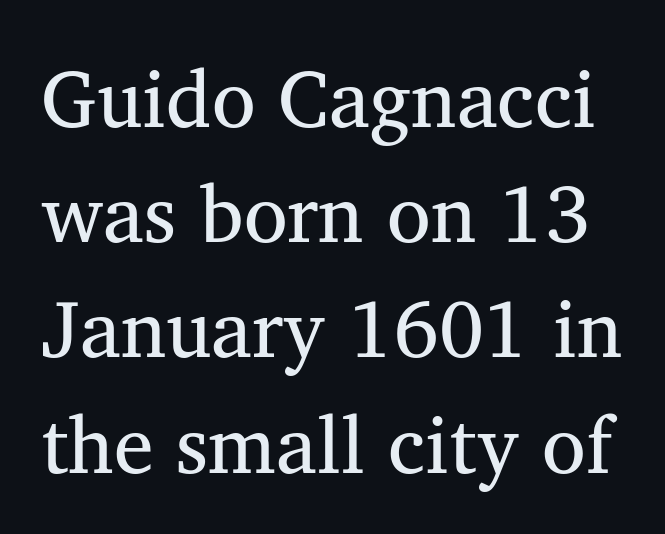
A serif font was chosen for this passage. These lines are rendered in a variable-pitch font. Nobody drew a line under any word here. The rendering uses a moderate line-height, typical for paragraphs.
